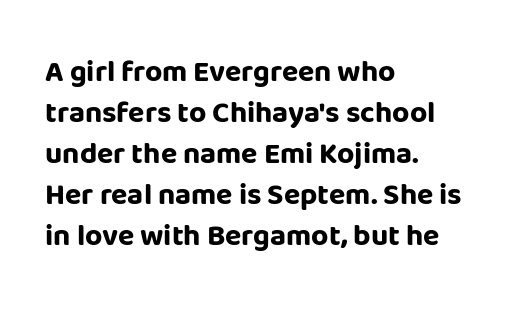
Q: Is the text bold? A: Yes.
Q: Is the text italic (slanted)? A: No, it is upright.
Q: Is the typeface a serif or a sans-serif typeface? A: Sans-serif.
Q: Is the text underlined? A: No.
Q: How is the paragraph aligned? A: Left-aligned.
Q: Is the spacing between letters normal or unusually wide? A: Normal.
Q: Is the spacing between lines tight, normal or loose? A: Normal.
Q: Width (condensed, normal, or wide)? A: Normal.
Q: Stroke contrast? A: Low.
Q: x-height? A: Large.
Q: Monospaced? A: No.
